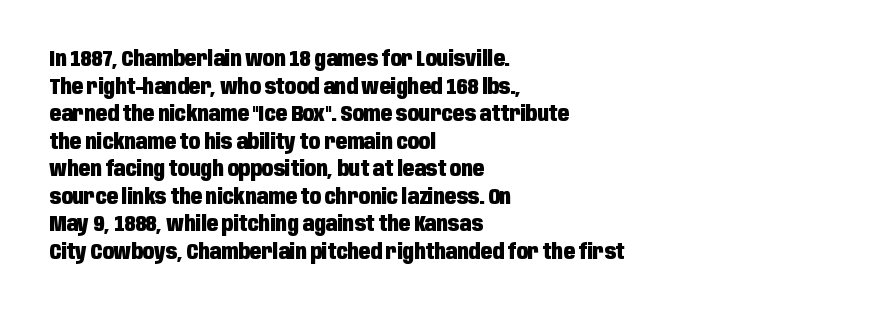
Normally led — the rows are evenly, conventionally spaced. Caption: standard tracking, unaltered. Check the space under the baseline: it is left empty. This sample is left-justified, so line endings fall wherever the words run out. These lines were composed using upright roman letters.
